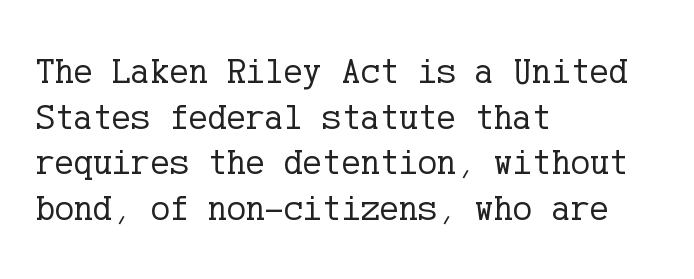
{"serif": "yes", "italic": "no", "bold": "no", "weight": "regular", "width": "normal", "stroke_contrast": "low", "x_height": "medium", "underline": "no", "align": "left", "line_spacing": "normal", "line_spacing_ratio": 1.27, "letter_spacing": "normal", "letter_spacing_em": 0.0, "glyph_px": 36}
